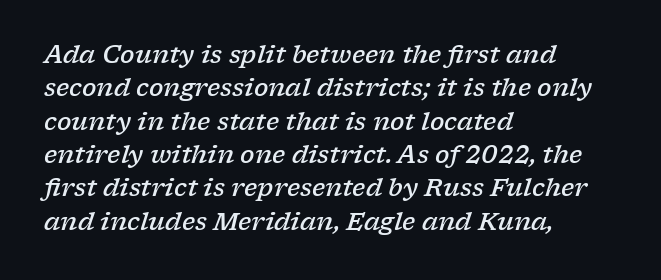
Q: Is the text bold? A: Semi-bold.
Q: Is the text italic (slanted)? A: Yes, it leans right by about 17 degrees.
Q: Is the text underlined? A: No.
Q: How is the paragraph aligned? A: Left-aligned.
Q: Is the spacing between letters normal or unusually wide? A: Normal.
Q: Is the spacing between lines tight, normal or loose? A: Normal.
